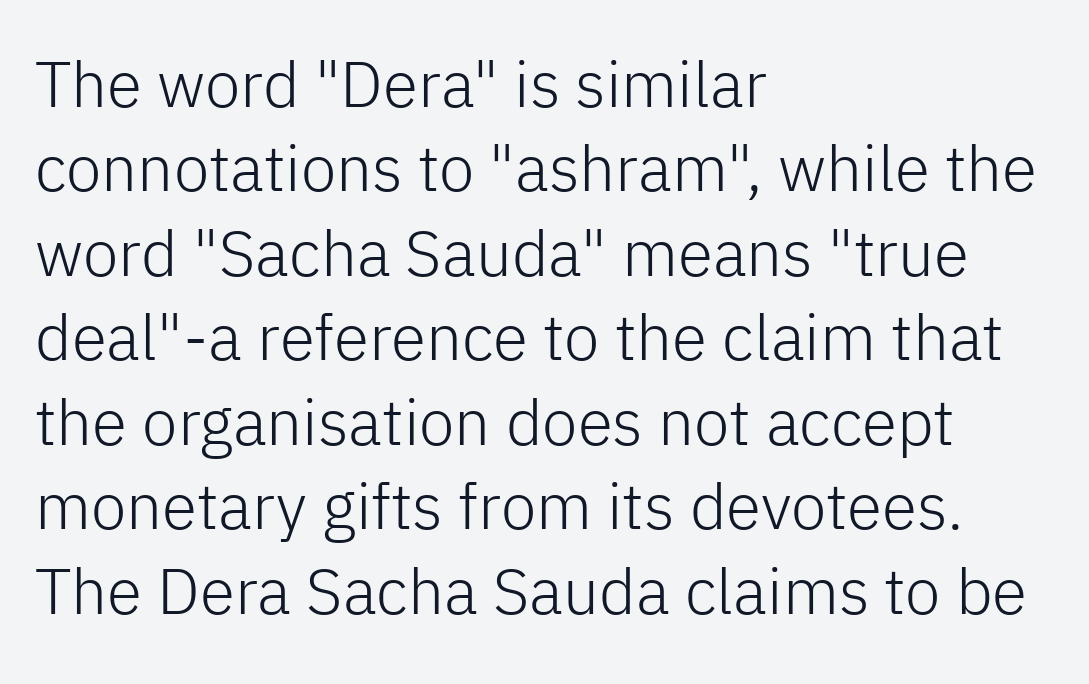
Q: Is the text bold? A: No.
Q: Is the text italic (slanted)? A: No, it is upright.
Q: Is the typeface a serif or a sans-serif typeface? A: Sans-serif.
Q: Is the text underlined? A: No.
Q: How is the paragraph aligned? A: Left-aligned.
Q: Is the spacing between letters normal or unusually wide? A: Normal.
Q: Is the spacing between lines tight, normal or loose? A: Normal.
Q: Width (condensed, normal, or wide)? A: Normal.
Q: Stroke contrast? A: Low.
Q: x-height? A: Medium.
Q: Monospaced? A: No.
